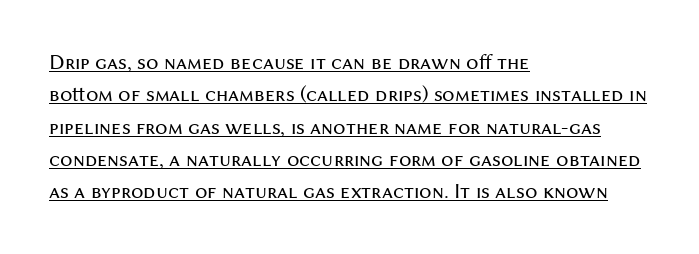
These lines were composed using upright roman letters. You can see a thin bar hugging the bottom of the glyphs. The typesetting does not lean heavy: it is not bold. Leftover space on each line is placed entirely after the last word.
